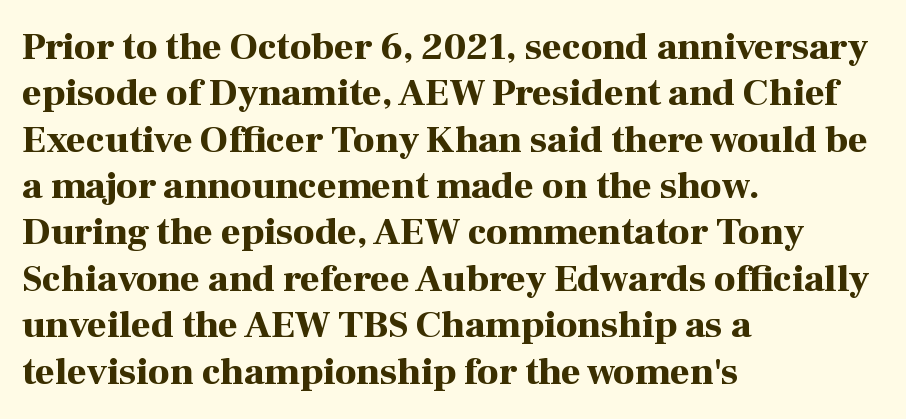
The image shows 38 px bold serif type, upright; set left-aligned, line spacing 1.22x, normal letter spacing, not underlined; high stroke contrast and a medium x-height.
